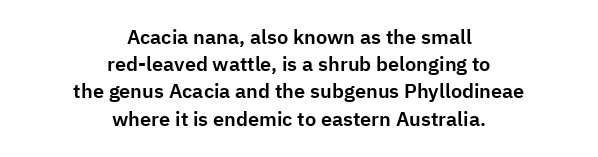
{"italic": "no", "underline": "no", "align": "center", "line_spacing": "normal", "line_spacing_ratio": 1.36, "letter_spacing": "normal", "letter_spacing_em": 0.0, "glyph_px": 20}
